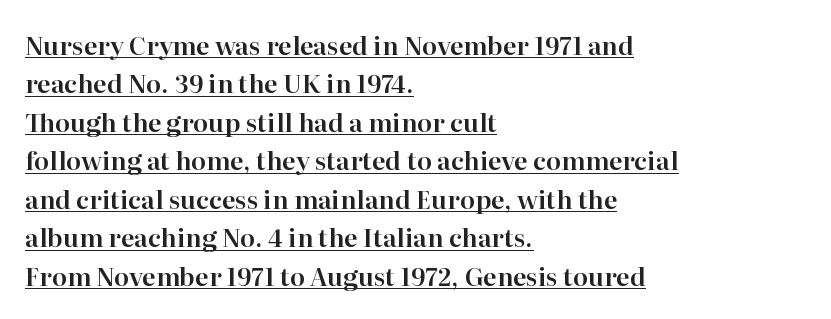
Q: Is the text italic (slanted)? A: No, it is upright.
Q: Is the text underlined? A: Yes.
Q: How is the paragraph aligned? A: Left-aligned.
Q: Is the spacing between letters normal or unusually wide? A: Normal.
Q: Is the spacing between lines tight, normal or loose? A: Normal.
